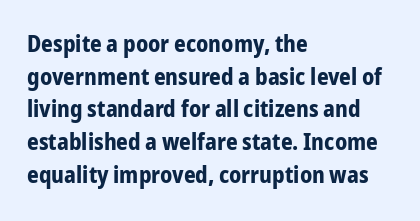
Here the glyphs are tracked normally, forming tight word shapes. One-word summary of the alignment: left. In terms of posture, this sample is upright. Notice how thick the strokes are: this is what a full bold looks like. The lines sit at an ordinary, default distance from one another.
